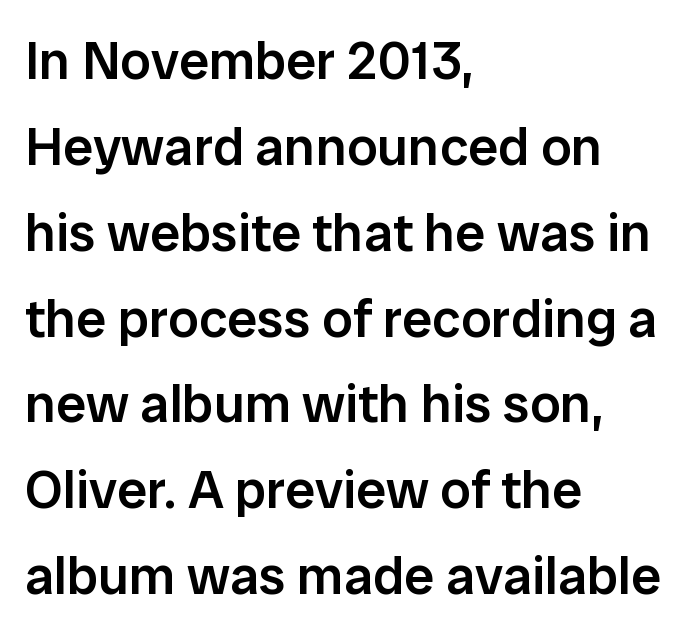
{"serif": "no", "italic": "no", "bold": "semi", "weight": "semibold", "width": "normal", "stroke_contrast": "low", "x_height": "medium", "monospaced": "no", "underline": "no", "align": "left", "line_spacing": "normal", "line_spacing_ratio": 1.59, "letter_spacing": "normal", "letter_spacing_em": 0.0, "glyph_px": 54}
